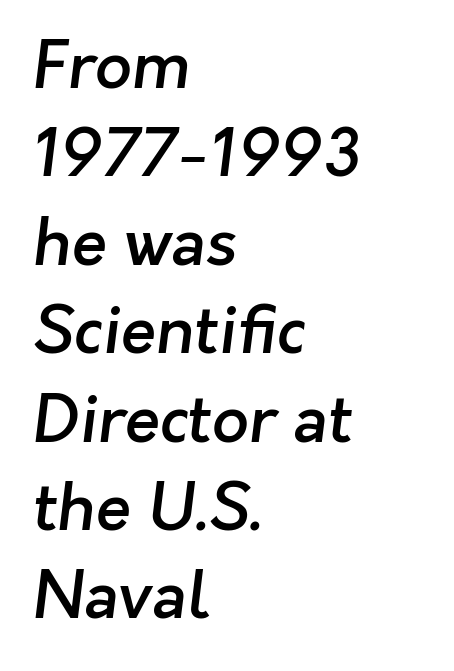
{"serif": "no", "bold": "semi", "weight": "semibold", "width": "normal", "stroke_contrast": "low", "x_height": "medium", "monospaced": "no", "underline": "no", "align": "left", "line_spacing": "normal", "line_spacing_ratio": 1.36, "letter_spacing": "normal", "letter_spacing_em": 0.0, "glyph_px": 65}
